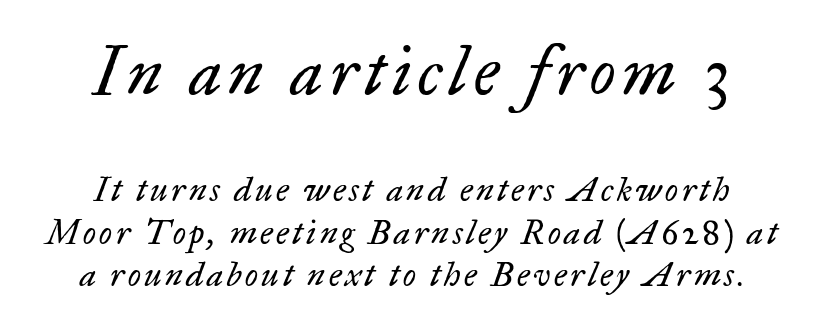
The image shows 67 px regular-weight serif type, italic (leaning right); set centered, normal line spacing (1.25x), not underlined; the first (top) block is 1.97x larger; low stroke contrast and a small x-height.
